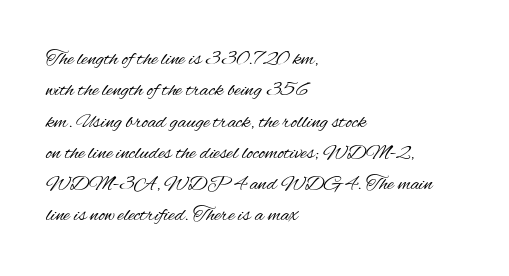
Q: Is the text bold? A: No.
Q: Is the text italic (slanted)? A: Yes.
Q: Is the text underlined? A: No.
Q: How is the paragraph aligned? A: Left-aligned.
Q: Is the spacing between letters normal or unusually wide? A: Normal.
Q: Is the spacing between lines tight, normal or loose? A: Normal.
